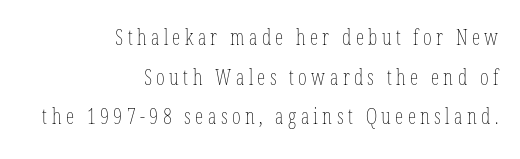
Q: Is the text bold? A: No.
Q: Is the text italic (slanted)? A: No, it is upright.
Q: Is the text underlined? A: No.
Q: How is the paragraph aligned? A: Right-aligned.
Q: Is the spacing between letters normal or unusually wide? A: Unusually wide.
